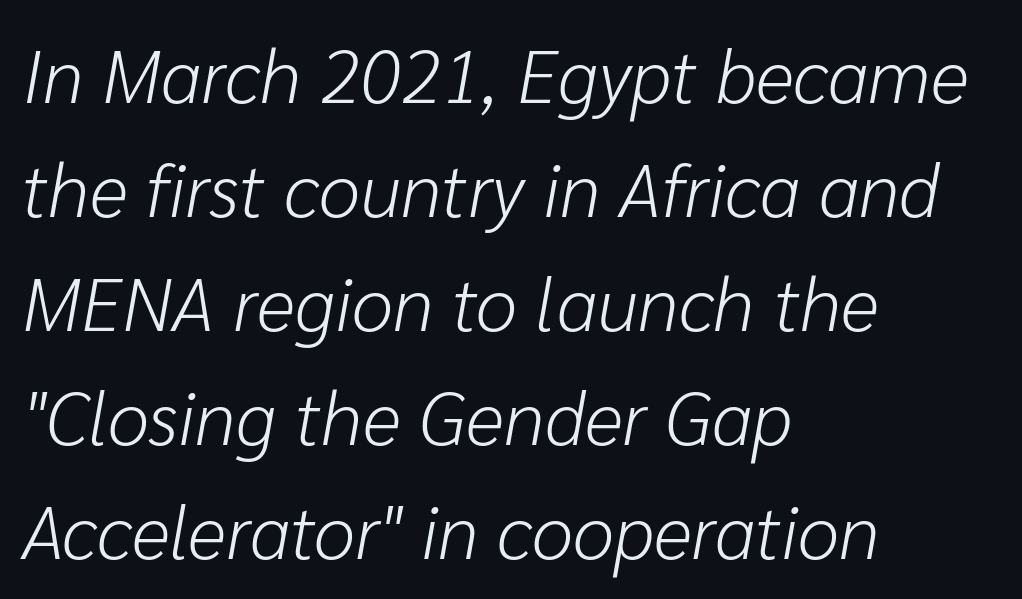
Designer's note — italics engaged. This block has exactly the height ordinary leading produces. The gaps between neighbouring characters are ordinary and unremarkable. Letters rest on an invisible, unmarked baseline. Left-aligned paragraph, ragged on the right.
